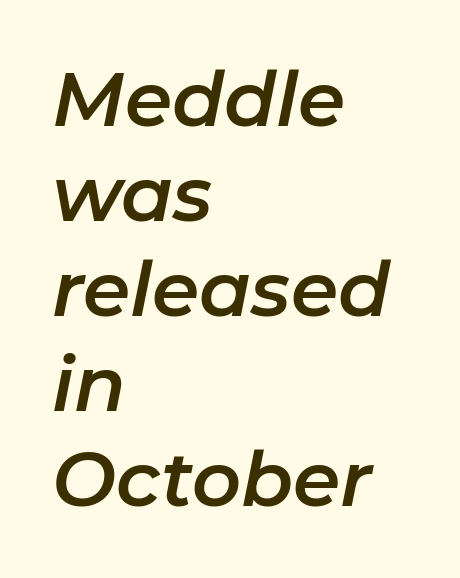
The image shows 76 px text type, italic (leaning right); set left-aligned, normal line spacing (1.25x), normal letter spacing, not underlined; low stroke contrast and a medium x-height.
